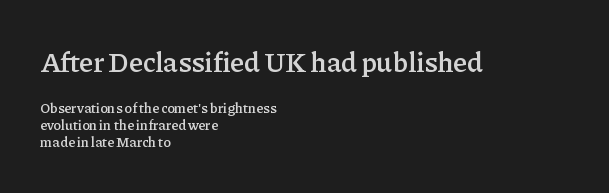
The image shows 28 px semibold serif type, upright; set left-aligned, line spacing 1.23x, normal letter spacing, not underlined; the first (top) block is 2.0x larger; low stroke contrast and a medium x-height.
